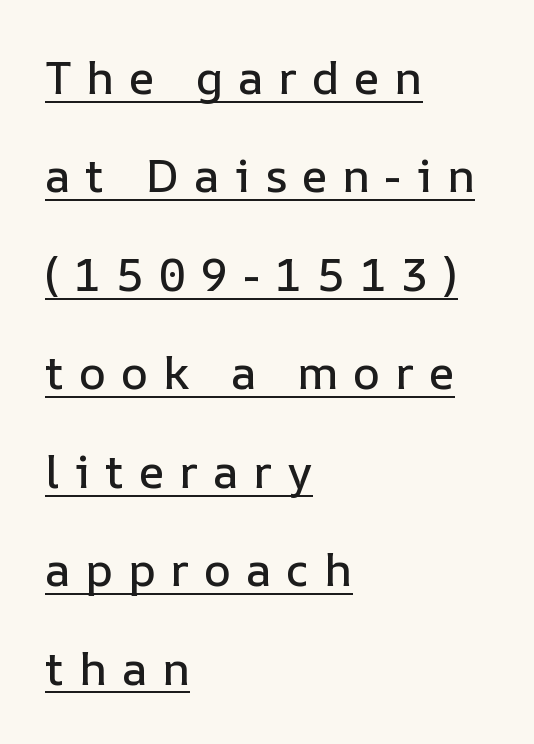
Successive baselines arrive slowly, with a big drop between each. Typeset ragged right — the left edge is the straight one. Proportional: the letters do not fall into vertical columns. Ascenders rise straight up at ninety degrees. The letterforms stand isolated, each surrounded by extra space. Students, observe the line beneath the letters — that is underlining.
